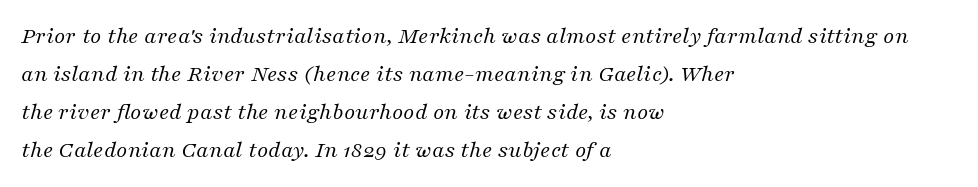
Q: Is the text bold? A: No.
Q: Is the text italic (slanted)? A: Yes, it leans right by about 16 degrees.
Q: Is the text underlined? A: No.
Q: How is the paragraph aligned? A: Left-aligned.
Q: Is the spacing between letters normal or unusually wide? A: Normal.
Q: Is the spacing between lines tight, normal or loose? A: Normal.
